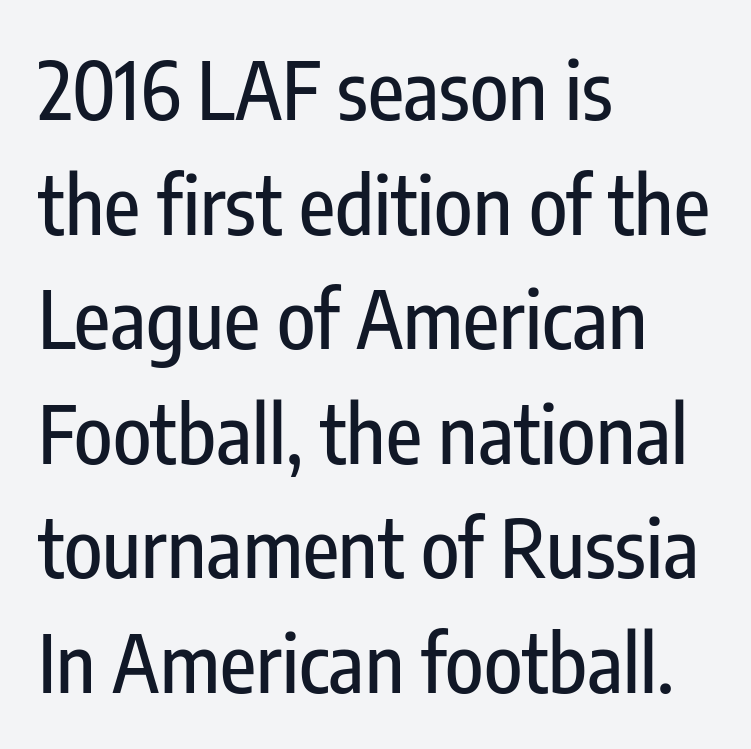
The image shows 79 px condensed sans-serif type, upright; set left-aligned, normal line spacing (1.45x), normal letter spacing, not underlined; low stroke contrast and a medium x-height.
